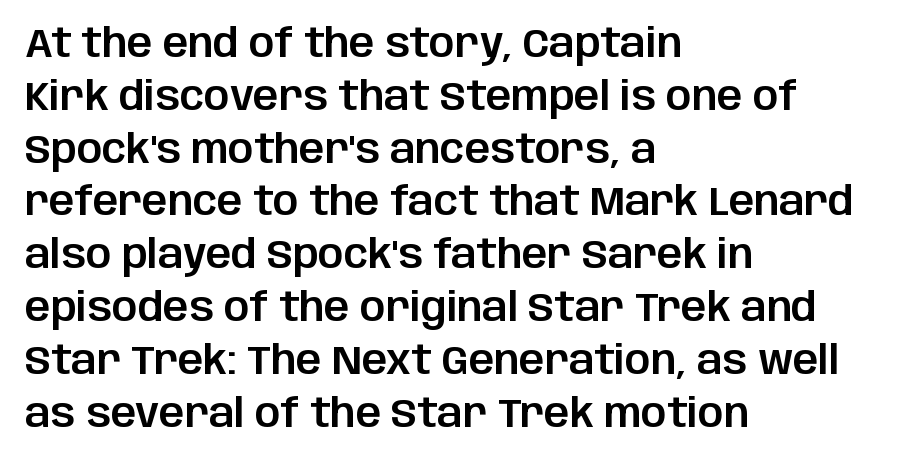
{"serif": "no", "italic": "no", "width": "normal", "stroke_contrast": "low", "x_height": "large", "monospaced": "no", "underline": "no", "align": "left", "line_spacing": "normal", "line_spacing_ratio": 1.32, "letter_spacing": "normal", "letter_spacing_em": 0.0, "glyph_px": 40}
